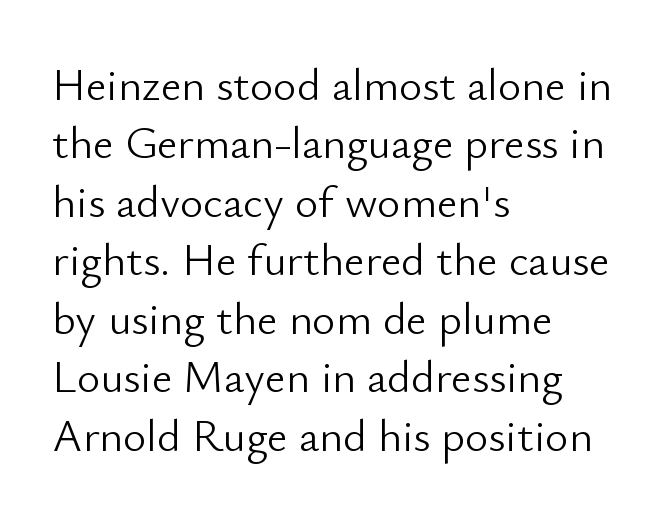
{"serif": "no", "italic": "no", "bold": "no", "weight": "light", "width": "normal", "stroke_contrast": "low", "x_height": "small", "monospaced": "no", "underline": "no", "align": "left", "line_spacing": "normal", "line_spacing_ratio": 1.3, "letter_spacing": "normal", "letter_spacing_em": 0.0, "glyph_px": 45}
